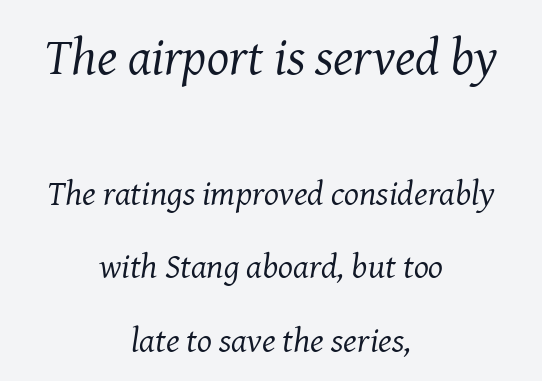
{"serif": "yes", "italic": "yes", "lean": "right", "slant_degrees": 8, "bold": "no", "weight": "regular", "width": "normal", "stroke_contrast": "medium", "x_height": "medium", "monospaced": "no", "underline": "no", "align": "center", "line_spacing": "loose", "line_spacing_ratio": 2.09, "letter_spacing": "normal", "letter_spacing_em": 0.0, "larger_block": "first", "size_ratio": 1.49, "glyph_px": 52}
